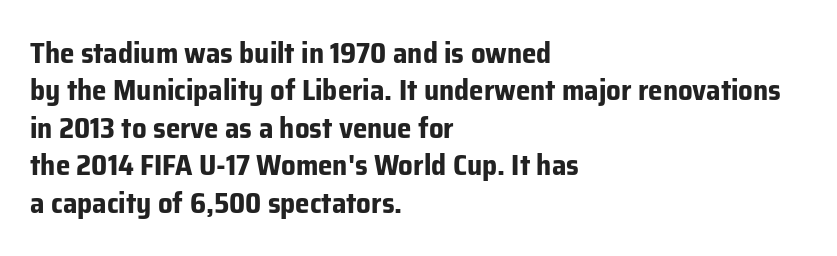
The image shows 29 px bold sans-serif type, upright; set left-aligned, normal line spacing (1.29x), normal letter spacing, not underlined; low stroke contrast and a medium x-height.
